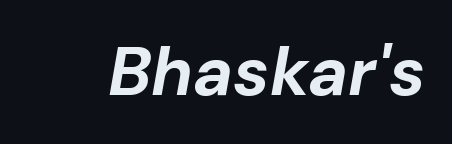
The space beneath each line is pristine and unruled. Italic: yes, the glyphs are oblique. A typesetter would call this proportional, since set widths differ per character. In terms of letterspacing, this is plain default setting. Stroke thickness is high; the sample reads as a true bold.
